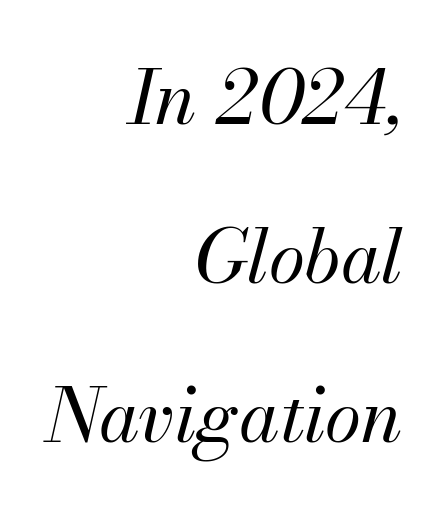
The lines are quadded right. Quick note: interline space is abundant. The letters sit at their default tracking, neither squeezed nor spread. Bare-footed words on every line. Looks like regular typesetting: each glyph gets only the width it needs. The weight would be labelled regular, book, light, or lighter still.
